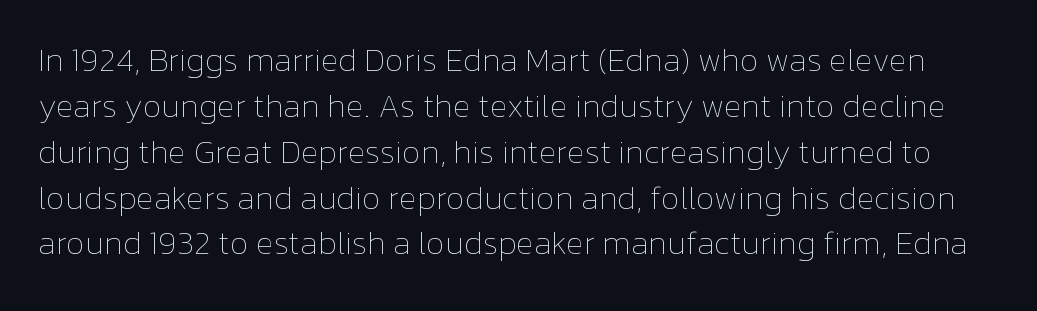
The letters look calm and open, with moderate or lighter stems. The face used here is proportionally spaced, like ordinary book or web type. What's the leading like? Ordinary, nothing unusual. A typesetter would call this zero additional tracking.
